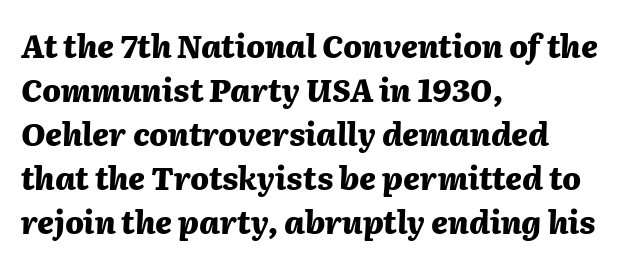
{"italic": "yes", "lean": "right", "slant_degrees": 2, "bold": "yes", "weight": "heavy", "width": "normal", "stroke_contrast": "medium", "x_height": "medium", "monospaced": "no", "underline": "no", "align": "left", "line_spacing": "normal", "line_spacing_ratio": 1.42, "letter_spacing": "normal", "letter_spacing_em": 0.0, "glyph_px": 31}
